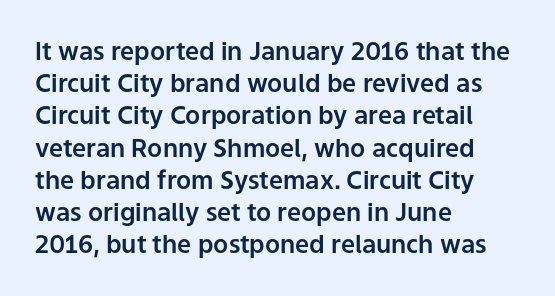
The image shows 25 px text type, upright; set left-aligned, normal line spacing (1.29x), normal letter spacing, not underlined.
